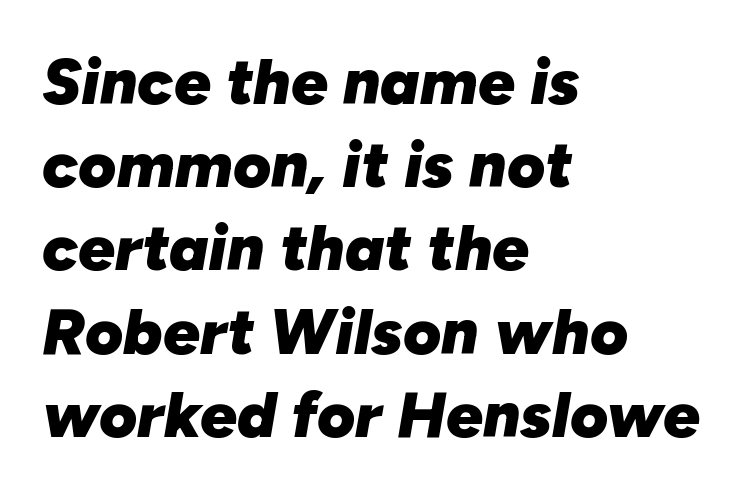
Does extra space separate the letters? No, they use regular spacing. Pretty heavy lettering here — definitely bold. A bare baseline throughout the passage. Normally led — the rows are evenly, conventionally spaced. Character widths vary here, with narrow letters taking less room than wide ones. The typesetter chose a ragged-right arrangement here.
